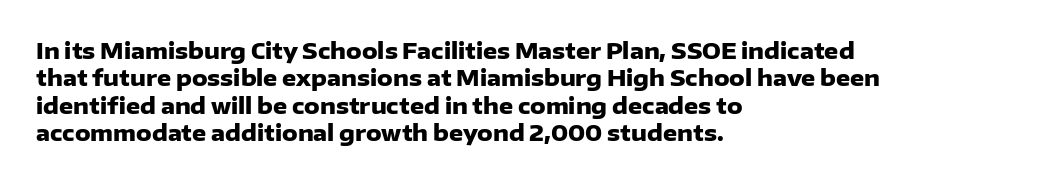
The image shows 22 px bold type, upright; set left-aligned, line spacing 1.24x, normal letter spacing, not underlined.
